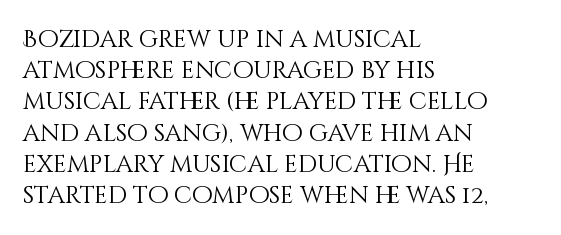
The ragged edge is on the right, which tells us the setting is flush left. The passage shown is not underscored anywhere. These lines were composed using upright roman letters. This sample uses plain, unmodified letter spacing. Reading down the column, the eye jumps a familiar distance to each next line.
